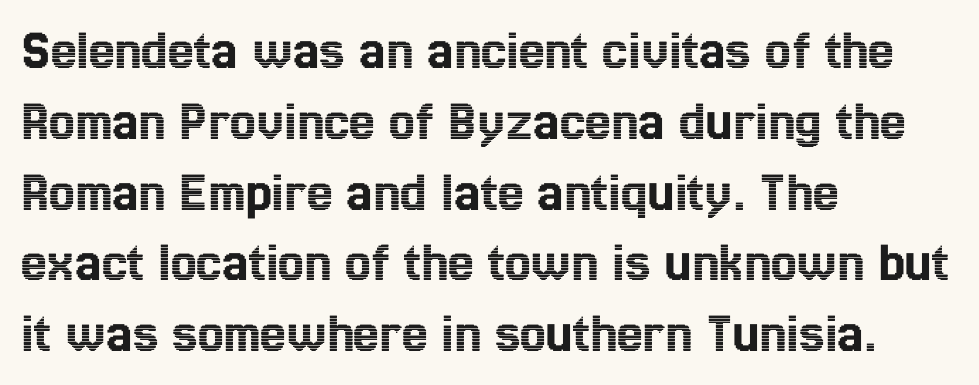
Q: Is the text italic (slanted)? A: No, it is upright.
Q: Is the text underlined? A: No.
Q: How is the paragraph aligned? A: Left-aligned.
Q: Is the spacing between letters normal or unusually wide? A: Normal.
Q: Width (condensed, normal, or wide)? A: Condensed.
Q: x-height? A: Medium.
Q: Monospaced? A: No.
